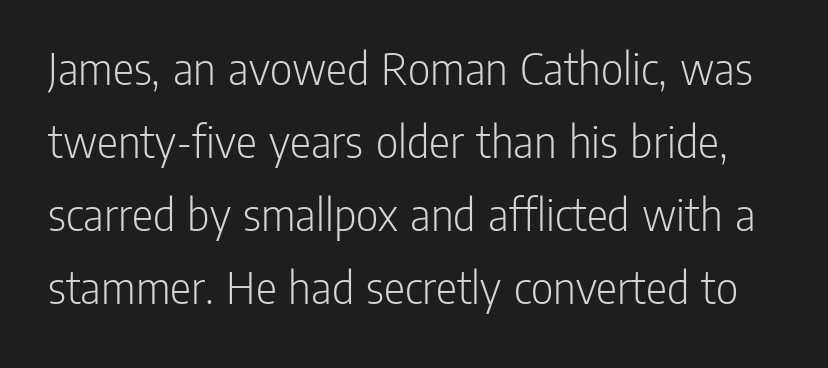
Q: Is the text bold? A: No.
Q: Is the text italic (slanted)? A: No, it is upright.
Q: Is the typeface a serif or a sans-serif typeface? A: Sans-serif.
Q: Is the text underlined? A: No.
Q: Is the spacing between letters normal or unusually wide? A: Normal.
Q: Is the spacing between lines tight, normal or loose? A: Normal.
Q: Width (condensed, normal, or wide)? A: Condensed.
Q: Stroke contrast? A: Low.
Q: x-height? A: Medium.
Q: Monospaced? A: No.
